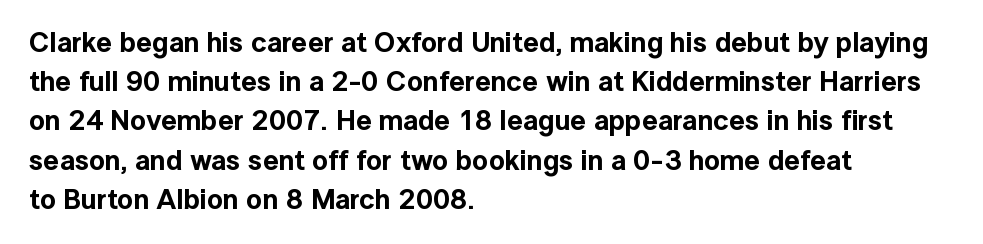
Q: Is the text italic (slanted)? A: No, it is upright.
Q: Is the typeface a serif or a sans-serif typeface? A: Sans-serif.
Q: Is the text underlined? A: No.
Q: How is the paragraph aligned? A: Left-aligned.
Q: Is the spacing between letters normal or unusually wide? A: Normal.
Q: Is the spacing between lines tight, normal or loose? A: Normal.
Q: Width (condensed, normal, or wide)? A: Normal.
Q: x-height? A: Medium.
Q: Monospaced? A: No.
